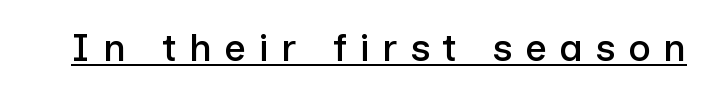
{"serif": "no", "italic": "no", "width": "normal", "stroke_contrast": "low", "x_height": "medium", "monospaced": "no", "underline": "yes", "letter_spacing": "wide", "letter_spacing_em": 0.31, "glyph_px": 39}
